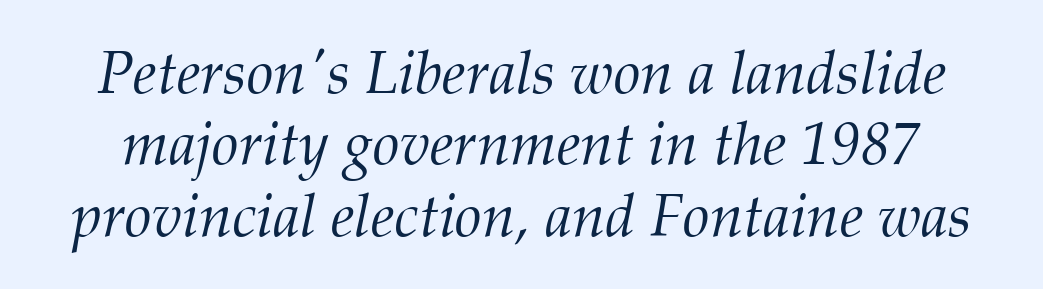
{"serif": "yes", "italic": "yes", "lean": "right", "slant_degrees": 12, "bold": "no", "weight": "light", "width": "normal", "stroke_contrast": "medium", "x_height": "medium", "monospaced": "no", "underline": "no", "line_spacing_ratio": 1.19, "letter_spacing": "normal", "letter_spacing_em": 0.0, "glyph_px": 60}
